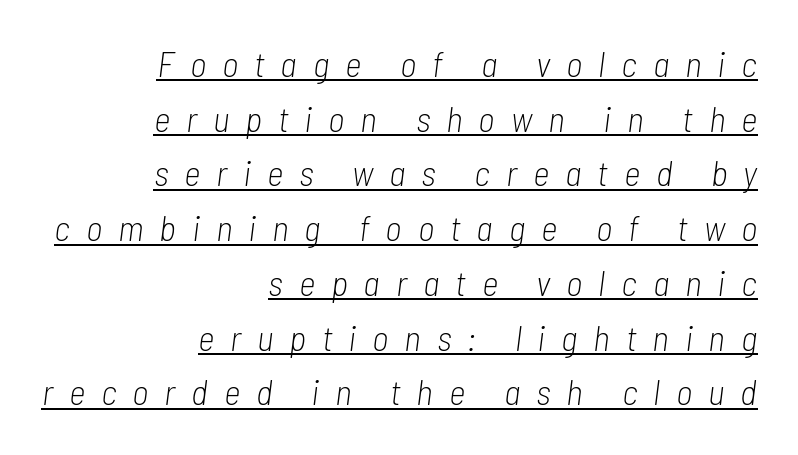
{"italic": "yes", "lean": "right", "slant_degrees": 7, "bold": "no", "weight": "light", "width": "condensed", "stroke_contrast": "low", "x_height": "medium", "monospaced": "no", "underline": "yes", "align": "right", "line_spacing": "normal", "line_spacing_ratio": 1.52, "letter_spacing": "wide", "letter_spacing_em": 0.44, "glyph_px": 36}
